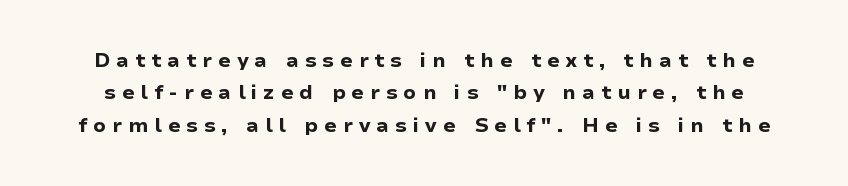
Q: Is the text bold? A: Yes.
Q: Is the text italic (slanted)? A: No, it is upright.
Q: Is the text underlined? A: No.
Q: Is the spacing between letters normal or unusually wide? A: Unusually wide.
Q: Is the spacing between lines tight, normal or loose? A: Normal.
